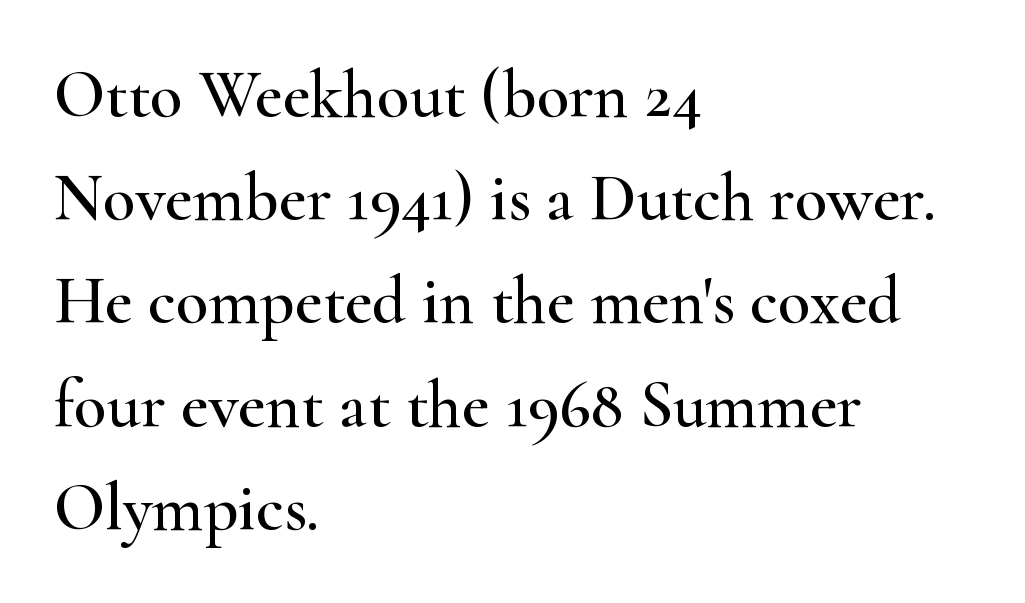
Each row of text sits above clean, open space. Here the designer chose a conventional face with non-uniform glyph widths. Line spacing here is normal. Notice how the passage keeps a crisp vertical edge on the left only.
